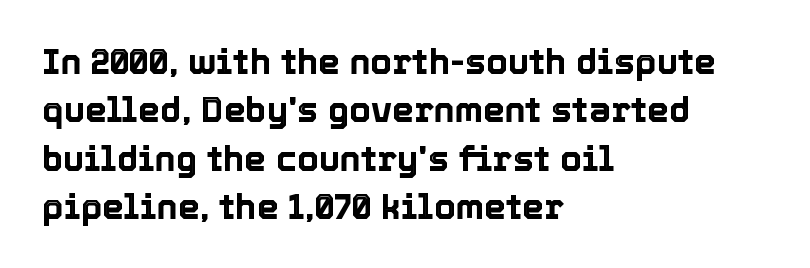
The image shows 35 px text type, upright; set left-aligned, normal line spacing (1.38x), normal letter spacing, not underlined; a medium x-height.
